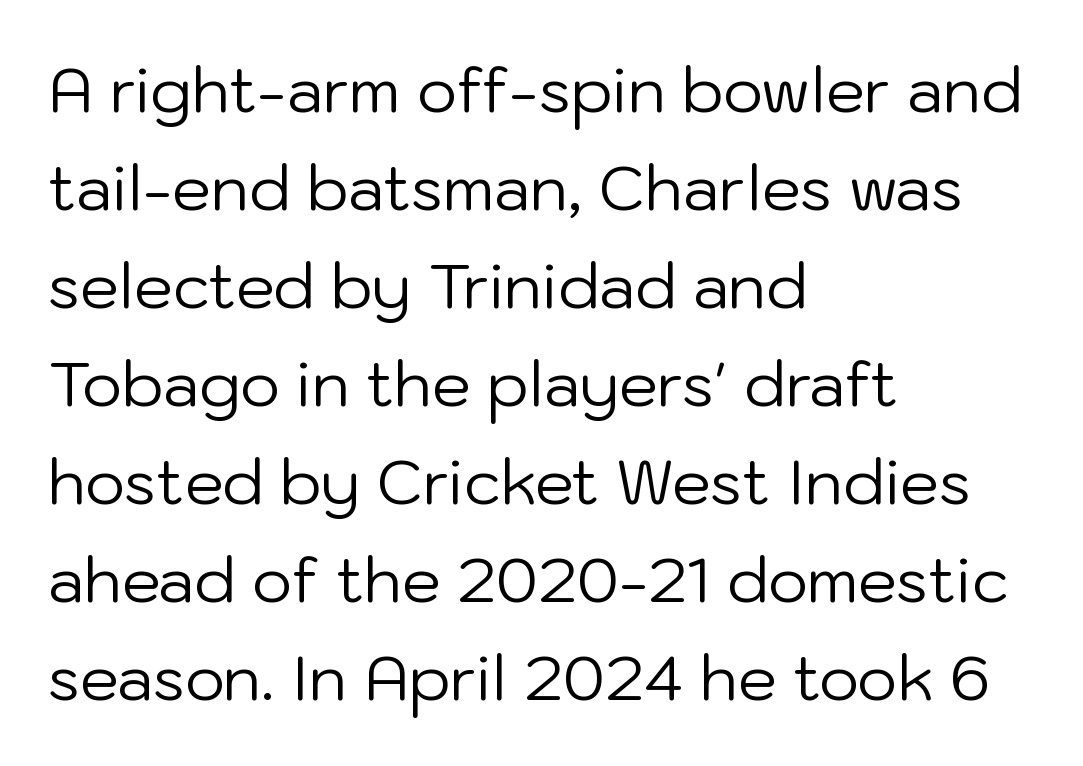
{"serif": "no", "italic": "no", "bold": "no", "weight": "regular", "width": "normal", "stroke_contrast": "low", "x_height": "medium", "monospaced": "no", "underline": "no", "align": "left", "line_spacing": "normal", "line_spacing_ratio": 1.58, "letter_spacing": "normal", "letter_spacing_em": 0.0, "glyph_px": 62}
